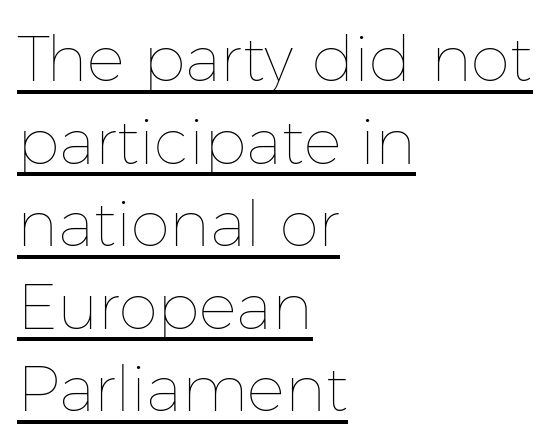
Q: Is the text bold? A: No.
Q: Is the text italic (slanted)? A: No, it is upright.
Q: Is the text underlined? A: Yes.
Q: How is the paragraph aligned? A: Left-aligned.
Q: Is the spacing between letters normal or unusually wide? A: Normal.
Q: Is the spacing between lines tight, normal or loose? A: Normal.
Q: Width (condensed, normal, or wide)? A: Normal.
Q: Stroke contrast? A: Low.
Q: x-height? A: Medium.
Q: Monospaced? A: No.
